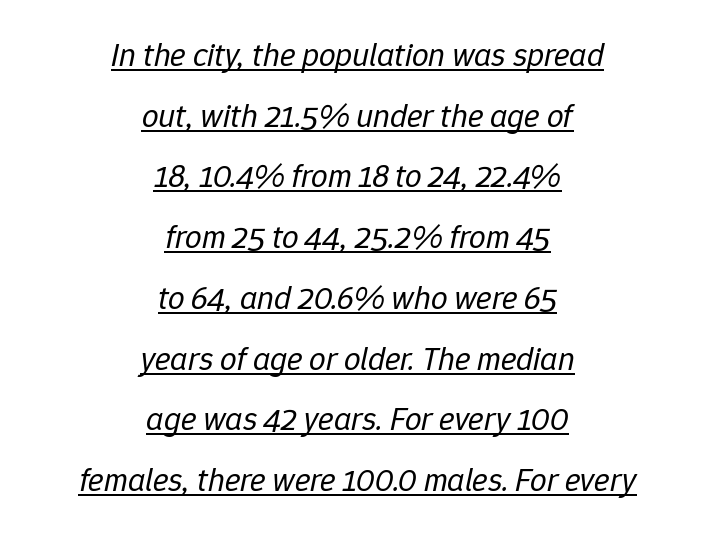
Q: Is the text bold? A: No.
Q: Is the text italic (slanted)? A: Yes, it leans right by about 12 degrees.
Q: Is the text underlined? A: Yes.
Q: How is the paragraph aligned? A: Centered.
Q: Is the spacing between letters normal or unusually wide? A: Normal.
Q: Width (condensed, normal, or wide)? A: Normal.
Q: Stroke contrast? A: Low.
Q: x-height? A: Medium.
Q: Monospaced? A: No.
